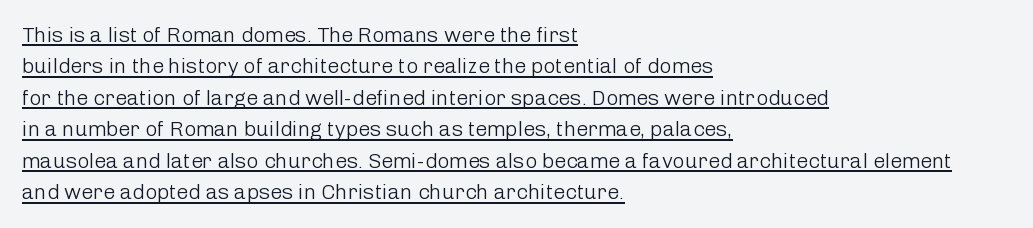
{"italic": "no", "bold": "no", "underline": "yes", "align": "left", "line_spacing": "normal", "line_spacing_ratio": 1.5, "letter_spacing": "normal", "letter_spacing_em": 0.0, "glyph_px": 21}
